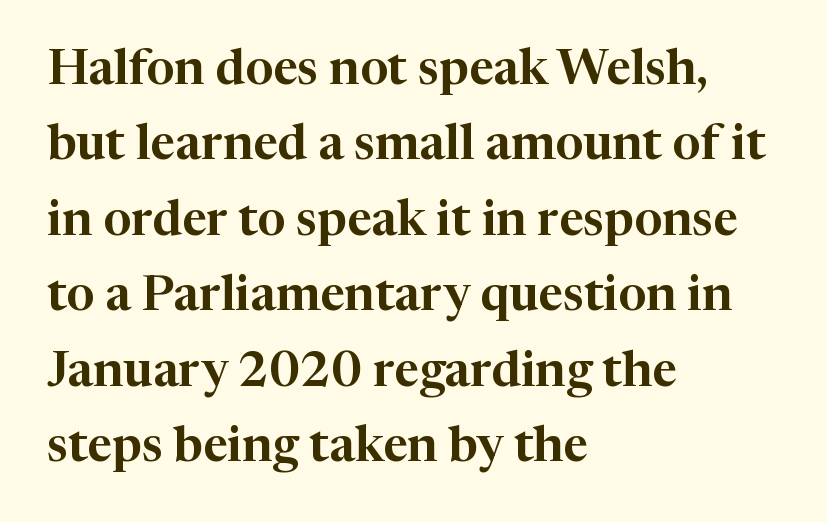
Q: Is the text italic (slanted)? A: No, it is upright.
Q: Is the typeface a serif or a sans-serif typeface? A: Serif.
Q: Is the text underlined? A: No.
Q: How is the paragraph aligned? A: Left-aligned.
Q: Is the spacing between letters normal or unusually wide? A: Normal.
Q: Is the spacing between lines tight, normal or loose? A: Normal.
Q: Width (condensed, normal, or wide)? A: Normal.
Q: Stroke contrast? A: High.
Q: x-height? A: Medium.
Q: Monospaced? A: No.
